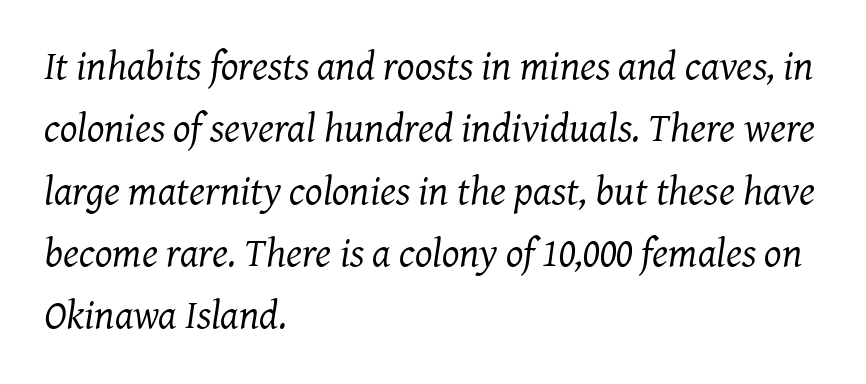
{"serif": "yes", "italic": "yes", "lean": "right", "slant_degrees": 7, "bold": "no", "weight": "regular", "width": "normal", "stroke_contrast": "medium", "x_height": "medium", "monospaced": "no", "underline": "no", "align": "left", "line_spacing": "normal", "line_spacing_ratio": 1.52, "letter_spacing": "normal", "letter_spacing_em": 0.0, "glyph_px": 41}
